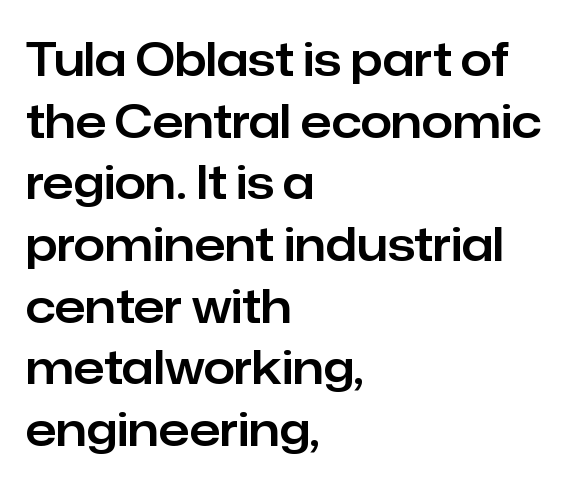
{"serif": "no", "italic": "no", "width": "normal", "stroke_contrast": "low", "x_height": "medium", "monospaced": "no", "underline": "no", "align": "left", "line_spacing": "normal", "line_spacing_ratio": 1.37, "letter_spacing": "normal", "letter_spacing_em": 0.0, "glyph_px": 45}
